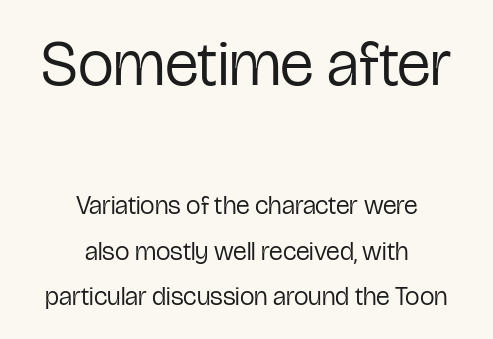
The type is set solid horizontally, with unmodified tracking. Which of the two is more prominent by size? The first, at the top. The letters stand straight up with perfectly vertical stems. Teacher's note: observe the equal gaps on both sides — that is centered alignment.
